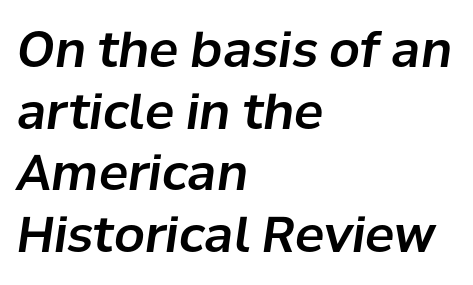
Q: Is the text italic (slanted)? A: Yes, it leans right by about 8 degrees.
Q: Is the text underlined? A: No.
Q: How is the paragraph aligned? A: Left-aligned.
Q: Is the spacing between letters normal or unusually wide? A: Normal.
Q: Is the spacing between lines tight, normal or loose? A: Normal.
Q: Width (condensed, normal, or wide)? A: Normal.
Q: Stroke contrast? A: Low.
Q: x-height? A: Medium.
Q: Monospaced? A: No.
